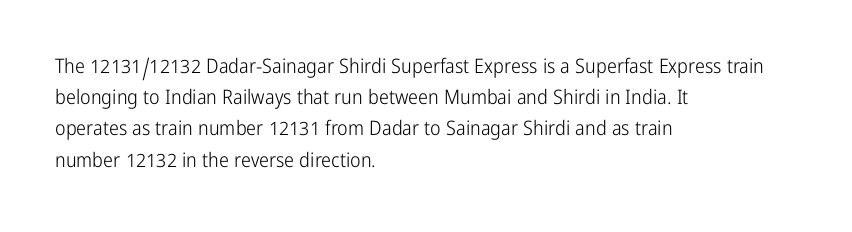
Q: Is the text bold? A: No.
Q: Is the text italic (slanted)? A: No, it is upright.
Q: Is the text underlined? A: No.
Q: How is the paragraph aligned? A: Left-aligned.
Q: Is the spacing between letters normal or unusually wide? A: Normal.
Q: Is the spacing between lines tight, normal or loose? A: Normal.
